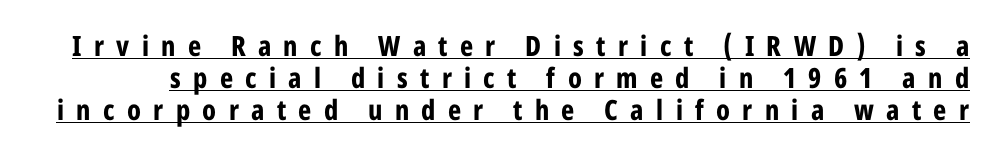
Typographically, this falls in the sans-serif category. Emphasis is given by a line drawn under the lettering. Compared with typical paragraphs, the rows here are closer together. Compared with an ordinary text face, these strokes are far heavier — a full bold. Someone cranked the tracking dial way up on this one.
